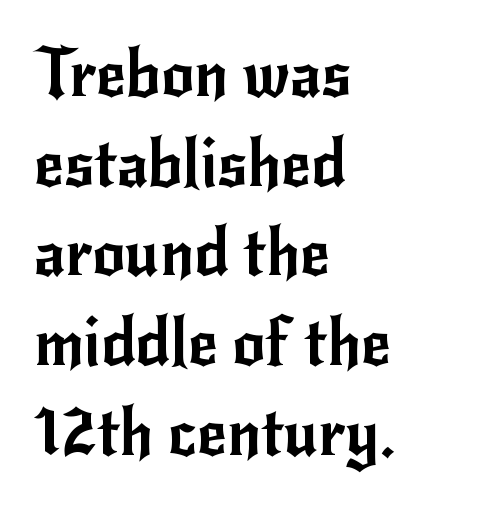
Evenly set lines give the paragraph a standard silhouette. The area under the type is left untouched. The glyphs in this specimen are sans serif. Spacing verdict: proportional, widths tailored to each character. These lines stack with their left ends in a neat column. The rendering keeps characters at their native spacing.
